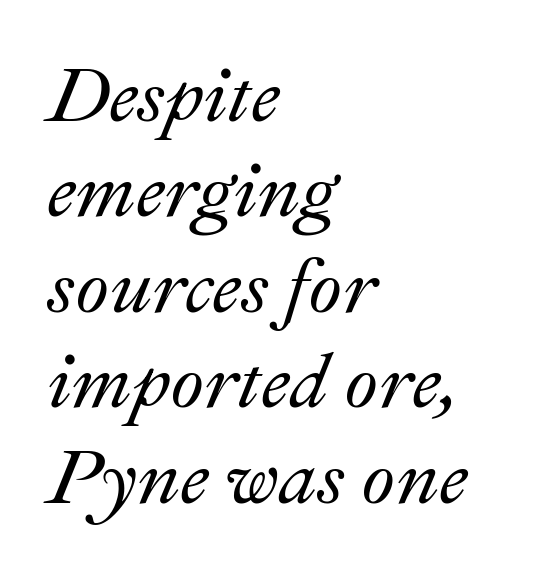
The image shows 77 px text type, italic (leaning right); set left-aligned, line spacing 1.24x, normal letter spacing, not underlined; medium stroke contrast and a small x-height.
